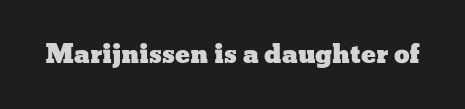
{"italic": "no", "underline": "no", "letter_spacing": "normal", "letter_spacing_em": 0.0, "glyph_px": 25}
